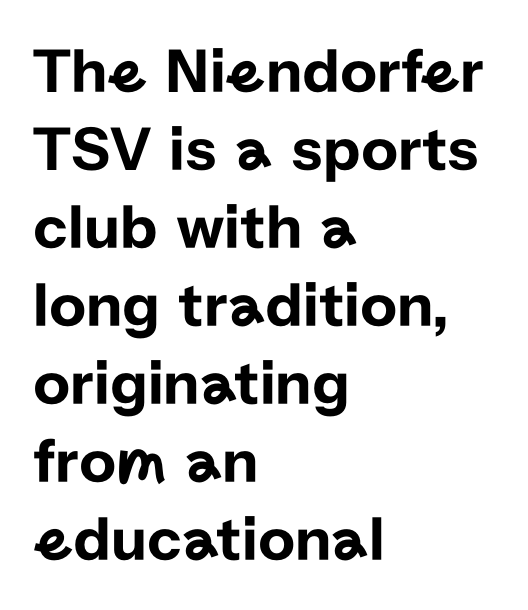
Q: Is the text italic (slanted)? A: No, it is upright.
Q: Is the typeface a serif or a sans-serif typeface? A: Sans-serif.
Q: Is the text underlined? A: No.
Q: How is the paragraph aligned? A: Left-aligned.
Q: Is the spacing between letters normal or unusually wide? A: Normal.
Q: Width (condensed, normal, or wide)? A: Normal.
Q: Stroke contrast? A: Low.
Q: x-height? A: Medium.
Q: Monospaced? A: No.
